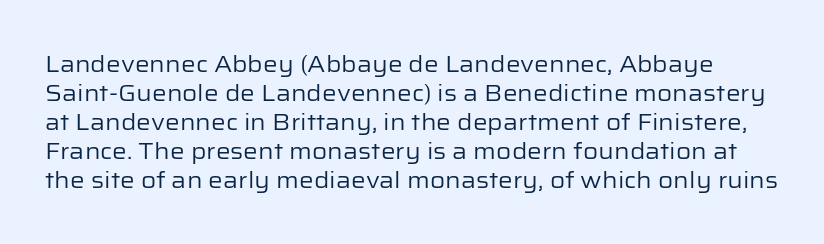
Q: Is the text bold? A: No.
Q: Is the text italic (slanted)? A: No, it is upright.
Q: Is the text underlined? A: No.
Q: Is the spacing between letters normal or unusually wide? A: Normal.
Q: Is the spacing between lines tight, normal or loose? A: Normal.
